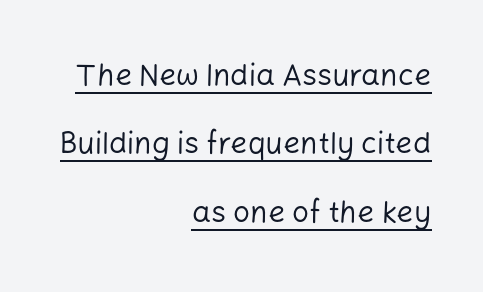
No heavy texture on the line: the type isn't bold. Between one letter and the next there's only the usual sliver of space. The letters stand straight up with perfectly vertical stems. Is this a fixed-width face? No — the glyphs have proportional, varying widths. Classification — sans serif. Descenders here cross a horizontal rule under the line.
